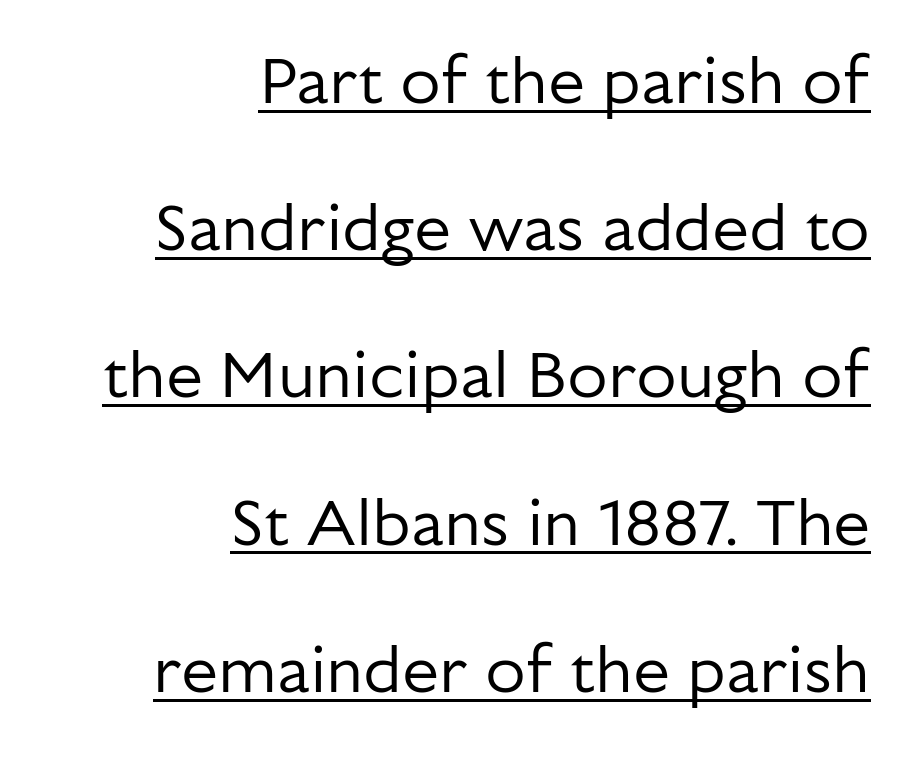
Stems and bowls with no extra thickness — not bold. Line endings align vertically; line beginnings do not. The face used here is proportionally spaced, like ordinary book or web type. In terms of posture, this sample is upright. Line spacing here is loose. The lettering is marked with a stroke running underneath it.
